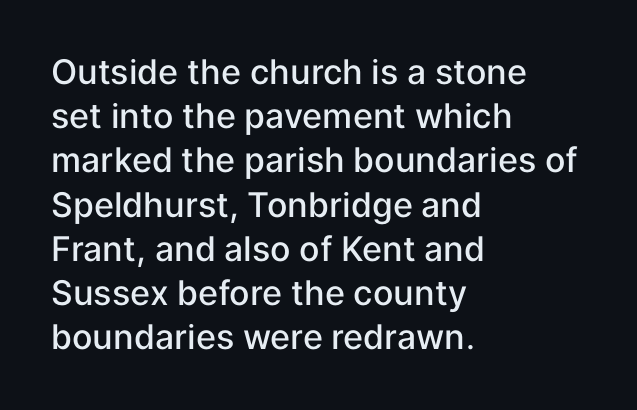
The image shows 34 px semibold sans-serif type, upright; set left-aligned, normal line spacing (1.3x), normal letter spacing, not underlined; low stroke contrast and a medium x-height.
